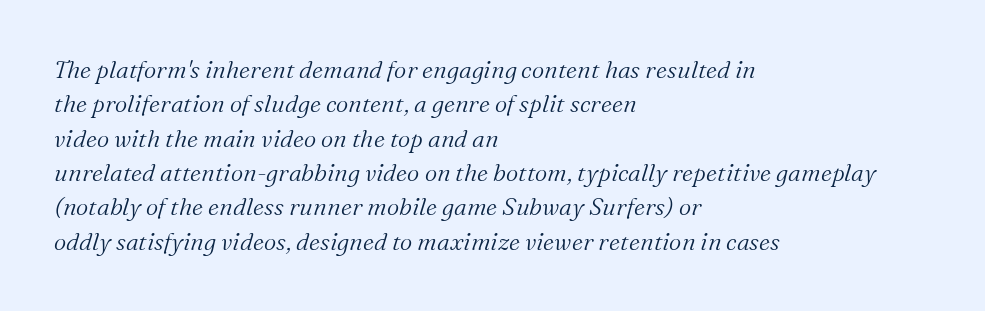
{"italic": "yes", "lean": "right", "slant_degrees": 16, "bold": "no", "underline": "no", "align": "left", "line_spacing": "normal", "line_spacing_ratio": 1.43, "letter_spacing": "normal", "letter_spacing_em": 0.0, "glyph_px": 24}
